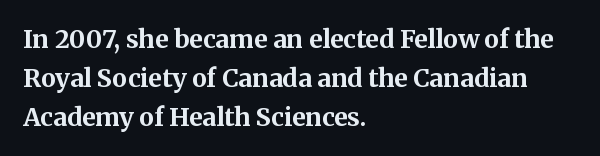
Vertical strokes here are truly vertical. In terms of letterspacing, this is plain default setting. This block has exactly the height ordinary leading produces. Pretty heavy lettering here — definitely bold.
